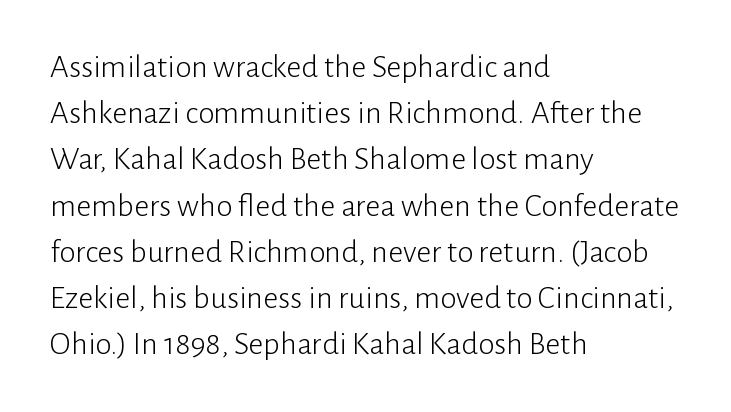
The image shows 33 px light sans-serif type, upright; set left-aligned, normal line spacing (1.4x), normal letter spacing, not underlined; low stroke contrast and a medium x-height.
